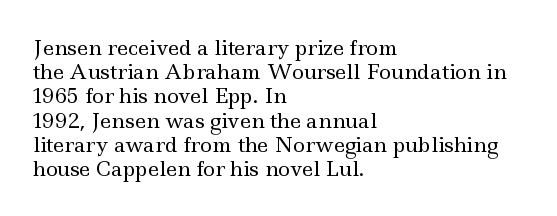
{"italic": "no", "bold": "no", "underline": "no", "align": "left", "line_spacing_ratio": 1.21, "letter_spacing": "normal", "letter_spacing_em": 0.0, "glyph_px": 20}
